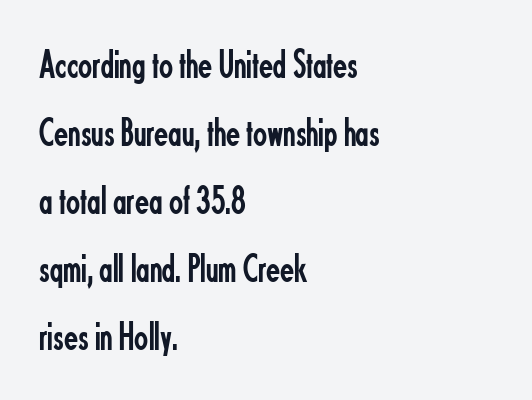
Is there any slant? The stems are plumb. Nope, no serifs anywhere on these letters. These lines sit exactly where default settings would place them. The passage shown is typed in a proportional face where columns would drift.
